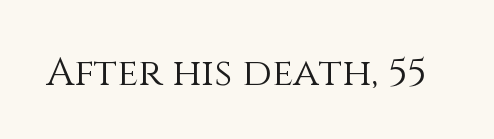
{"italic": "no", "bold": "no", "weight": "light", "width": "normal", "stroke_contrast": "medium", "x_height": "large", "monospaced": "no", "underline": "no", "letter_spacing": "normal", "letter_spacing_em": 0.0, "glyph_px": 39}
